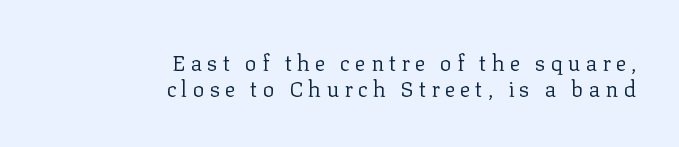
Q: Is the text bold? A: No.
Q: Is the text italic (slanted)? A: No, it is upright.
Q: Is the text underlined? A: No.
Q: How is the paragraph aligned? A: Right-aligned.
Q: Is the spacing between letters normal or unusually wide? A: Unusually wide.
